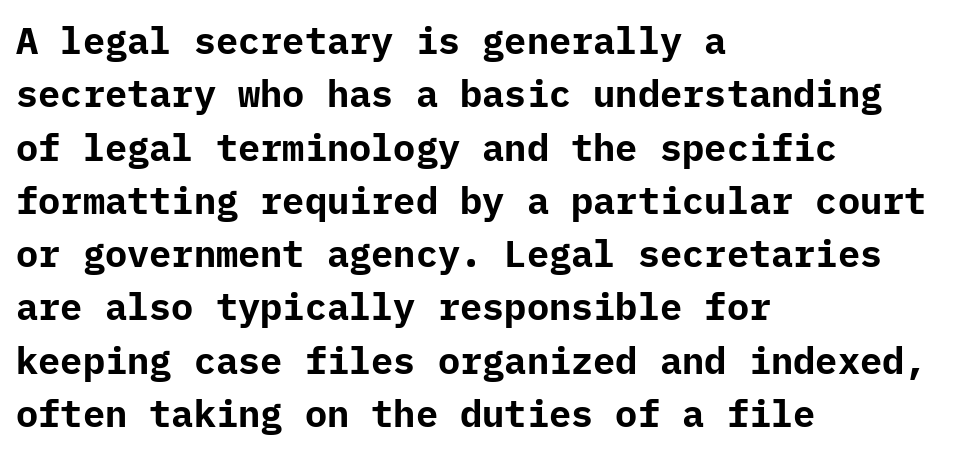
Q: Is the text bold? A: Yes.
Q: Is the text italic (slanted)? A: No, it is upright.
Q: Is the typeface a serif or a sans-serif typeface? A: Sans-serif.
Q: Is the text underlined? A: No.
Q: How is the paragraph aligned? A: Left-aligned.
Q: Is the spacing between letters normal or unusually wide? A: Normal.
Q: Is the spacing between lines tight, normal or loose? A: Normal.
Q: Width (condensed, normal, or wide)? A: Normal.
Q: Stroke contrast? A: Low.
Q: x-height? A: Medium.
